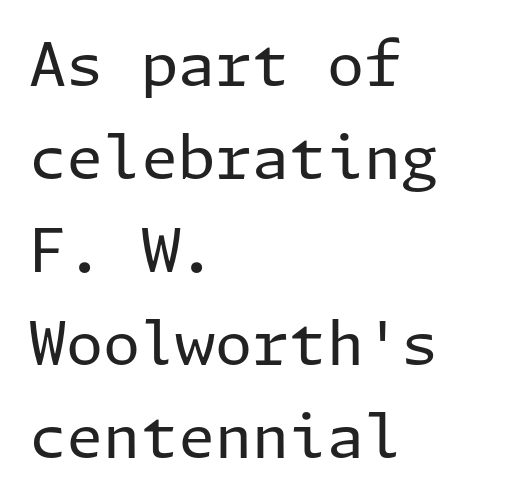
Q: Is the text bold? A: No.
Q: Is the text italic (slanted)? A: No, it is upright.
Q: Is the typeface a serif or a sans-serif typeface? A: Sans-serif.
Q: Is the text underlined? A: No.
Q: How is the paragraph aligned? A: Left-aligned.
Q: Is the spacing between letters normal or unusually wide? A: Normal.
Q: Is the spacing between lines tight, normal or loose? A: Normal.
Q: Width (condensed, normal, or wide)? A: Normal.
Q: Stroke contrast? A: Low.
Q: x-height? A: Medium.
